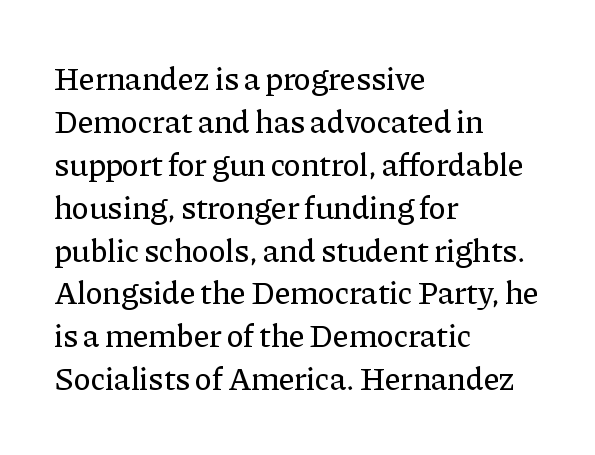
Q: Is the text italic (slanted)? A: No, it is upright.
Q: Is the typeface a serif or a sans-serif typeface? A: Serif.
Q: Is the text underlined? A: No.
Q: How is the paragraph aligned? A: Left-aligned.
Q: Is the spacing between letters normal or unusually wide? A: Normal.
Q: Is the spacing between lines tight, normal or loose? A: Normal.
Q: Width (condensed, normal, or wide)? A: Normal.
Q: Stroke contrast? A: Low.
Q: x-height? A: Medium.
Q: Monospaced? A: No.
